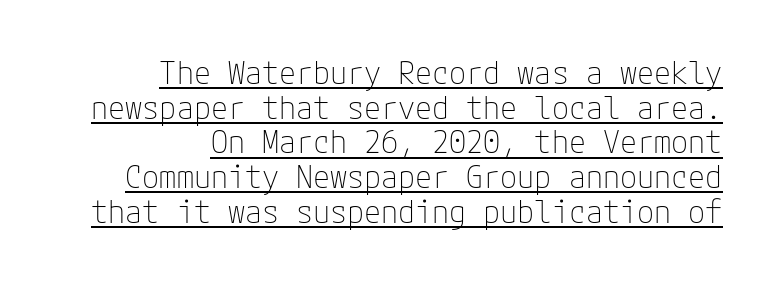
Q: Is the text bold? A: No.
Q: Is the text italic (slanted)? A: No, it is upright.
Q: Is the typeface a serif or a sans-serif typeface? A: Sans-serif.
Q: Is the text underlined? A: Yes.
Q: How is the paragraph aligned? A: Right-aligned.
Q: Is the spacing between letters normal or unusually wide? A: Normal.
Q: Is the spacing between lines tight, normal or loose? A: Tight.
Q: Width (condensed, normal, or wide)? A: Normal.
Q: Stroke contrast? A: Low.
Q: x-height? A: Medium.
